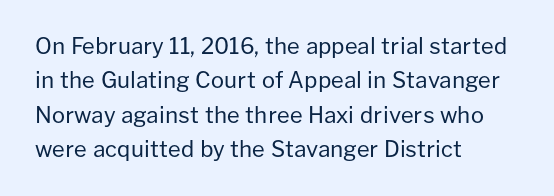
The image shows 22 px text type, upright; set left-aligned, normal line spacing (1.56x), normal letter spacing, not underlined.
